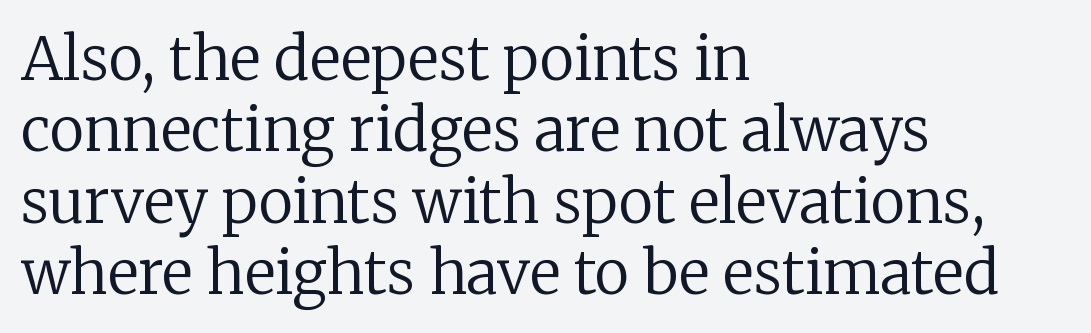
Q: Is the text bold? A: No.
Q: Is the text italic (slanted)? A: No, it is upright.
Q: Is the typeface a serif or a sans-serif typeface? A: Serif.
Q: Is the text underlined? A: No.
Q: How is the paragraph aligned? A: Left-aligned.
Q: Is the spacing between letters normal or unusually wide? A: Normal.
Q: Width (condensed, normal, or wide)? A: Normal.
Q: Stroke contrast? A: Low.
Q: x-height? A: Medium.
Q: Monospaced? A: No.
